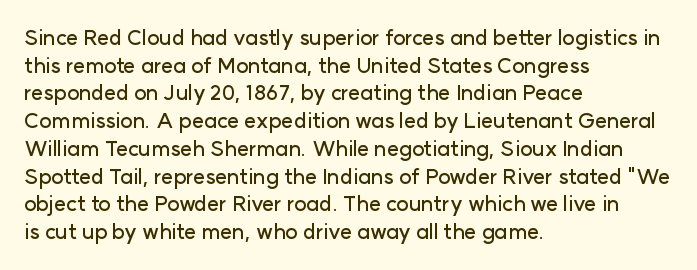
Q: Is the text italic (slanted)? A: No, it is upright.
Q: Is the text underlined? A: No.
Q: How is the paragraph aligned? A: Left-aligned.
Q: Is the spacing between letters normal or unusually wide? A: Normal.
Q: Is the spacing between lines tight, normal or loose? A: Normal.
